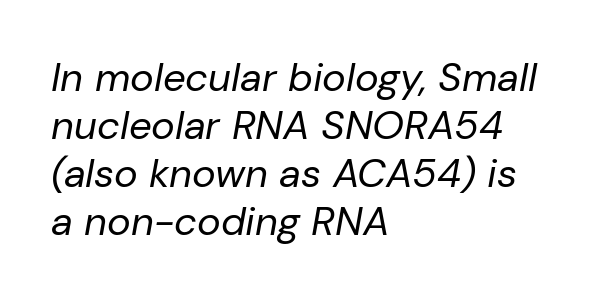
{"italic": "yes", "lean": "right", "slant_degrees": 10, "bold": "no", "weight": "regular", "width": "normal", "stroke_contrast": "low", "x_height": "medium", "monospaced": "no", "underline": "no", "align": "left", "line_spacing_ratio": 1.2, "letter_spacing": "normal", "letter_spacing_em": 0.0, "glyph_px": 40}
